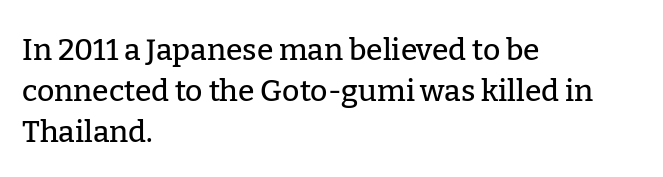
What's the leading like? Ordinary, nothing unusual. The baseline area is clear. In terms of letterform style, serifs are clearly present. Nope, not italic — everything's standing straight. Characters follow at the spacing the type designer built in.
